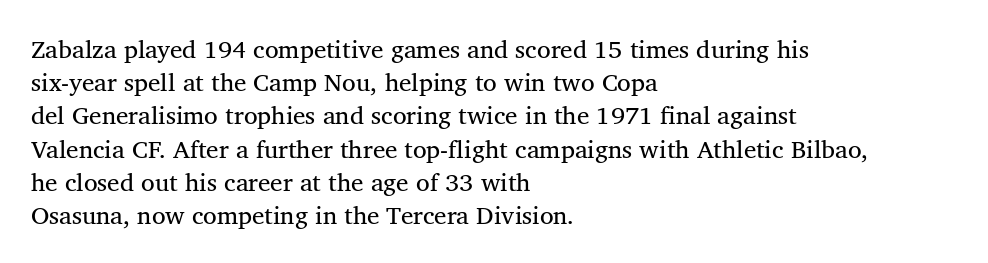
The image shows 25 px text type, upright; set left-aligned, normal line spacing (1.33x), normal letter spacing, not underlined.
